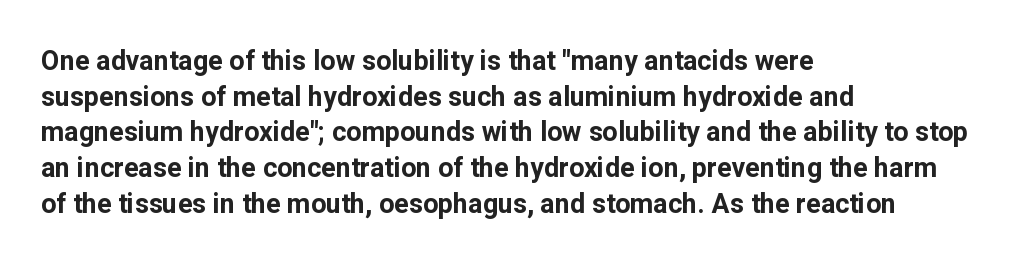
A typesetter would call this leading conventional body-copy spacing. Standard letterfit; no display-style spreading of the glyphs. The axis of the letterforms is exactly vertical. Typeset ragged right — the left edge is the straight one. Clear beneath every line of the passage. Each glyph is drawn with heavy, bold strokes.
